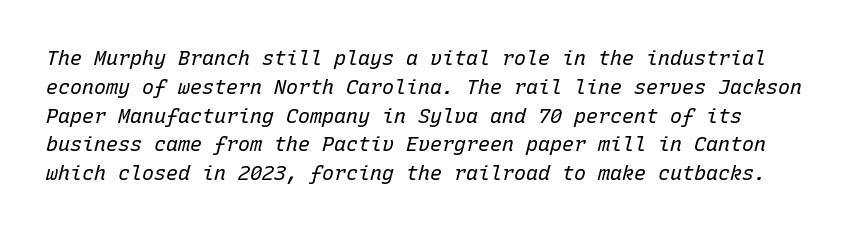
Q: Is the text bold? A: No.
Q: Is the text italic (slanted)? A: Yes, it leans right by about 15 degrees.
Q: Is the text underlined? A: No.
Q: Is the spacing between letters normal or unusually wide? A: Normal.
Q: Is the spacing between lines tight, normal or loose? A: Normal.
